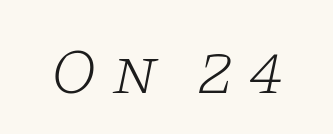
Q: Is the text bold? A: No.
Q: Is the text italic (slanted)? A: Yes, it leans right by about 11 degrees.
Q: Is the typeface a serif or a sans-serif typeface? A: Serif.
Q: Is the text underlined? A: No.
Q: Is the spacing between letters normal or unusually wide? A: Unusually wide.
Q: Width (condensed, normal, or wide)? A: Wide.
Q: Stroke contrast? A: Low.
Q: x-height? A: Large.
Q: Monospaced? A: No.
